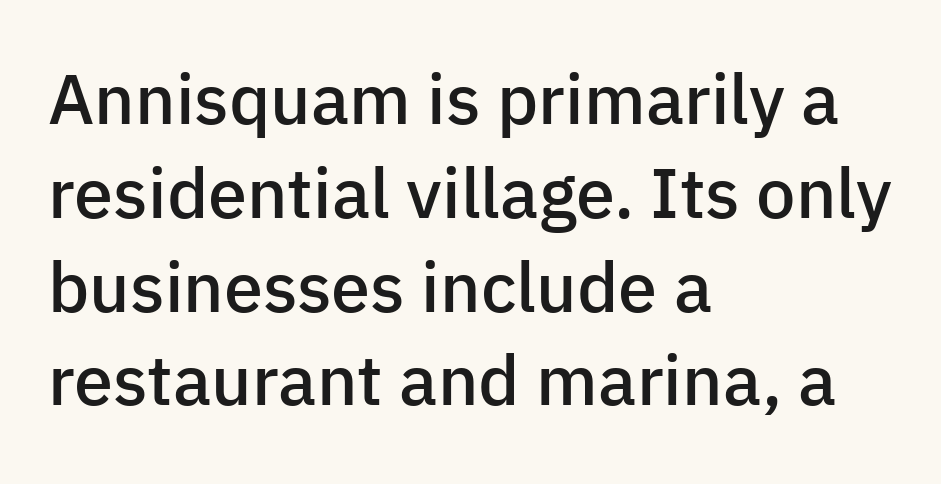
The image shows 70 px semibold sans-serif type, upright; set left-aligned, normal line spacing (1.34x), normal letter spacing, not underlined; low stroke contrast and a medium x-height.
